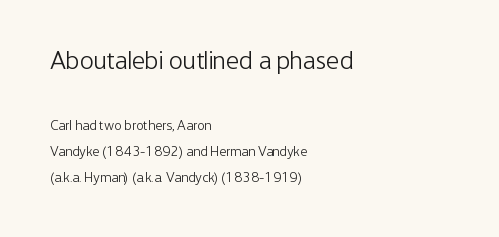
Q: Is the text bold? A: No.
Q: Is the text italic (slanted)? A: No, it is upright.
Q: Is the text underlined? A: No.
Q: How is the paragraph aligned? A: Left-aligned.
Q: Is the spacing between letters normal or unusually wide? A: Normal.
Q: Which block of text is set in a larger size, the first (top) or the second (bottom)? A: The first (top) one.
